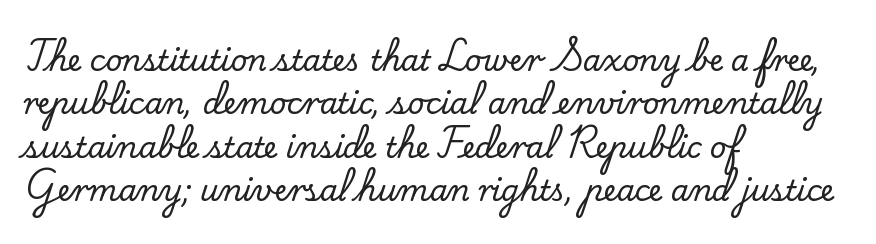
{"serif": "yes", "width": "normal", "stroke_contrast": "low", "x_height": "small", "monospaced": "no", "underline": "no", "align": "left", "line_spacing": "normal", "line_spacing_ratio": 1.5, "letter_spacing": "normal", "letter_spacing_em": 0.0, "glyph_px": 29}
